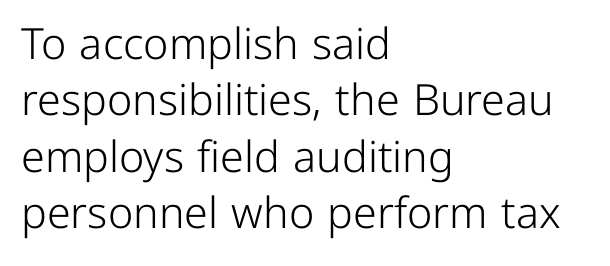
The image shows 43 px light sans-serif type, upright; set left-aligned, normal line spacing (1.31x), normal letter spacing, not underlined; low stroke contrast and a medium x-height.
